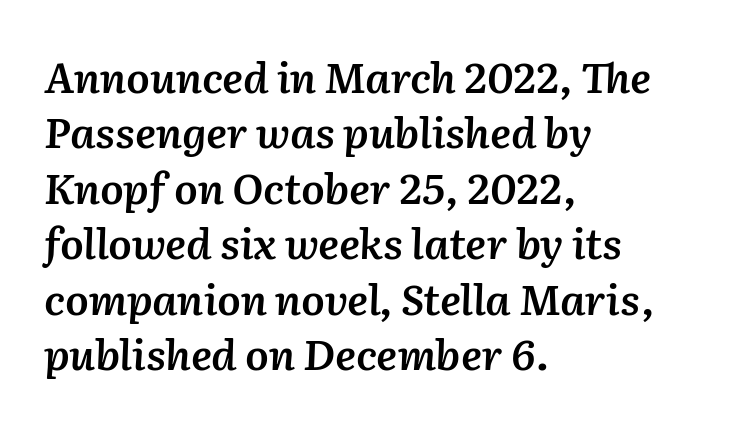
The image shows 42 px semibold type, italic (leaning right); set left-aligned, normal line spacing (1.32x), normal letter spacing, not underlined; medium stroke contrast and a medium x-height.
